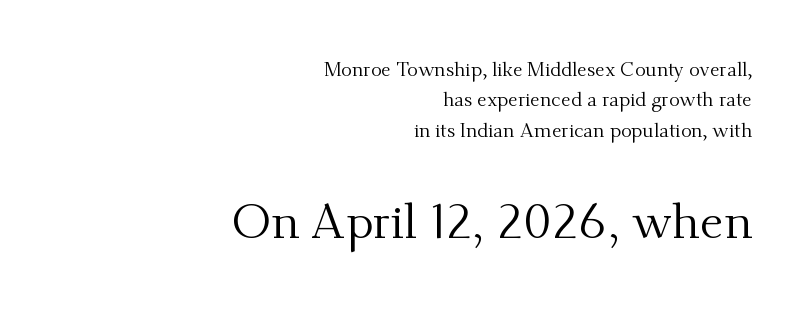
Q: Is the text bold? A: No.
Q: Is the text italic (slanted)? A: No, it is upright.
Q: Is the typeface a serif or a sans-serif typeface? A: Serif.
Q: Is the text underlined? A: No.
Q: How is the paragraph aligned? A: Right-aligned.
Q: Is the spacing between letters normal or unusually wide? A: Normal.
Q: Is the spacing between lines tight, normal or loose? A: Normal.
Q: Which block of text is set in a larger size, the first (top) or the second (bottom)? A: The second (bottom) one.
Q: Width (condensed, normal, or wide)? A: Normal.
Q: Stroke contrast? A: Medium.
Q: x-height? A: Small.
Q: Monospaced? A: No.
